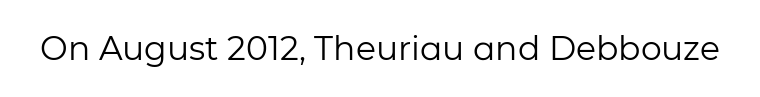
The image shows 33 px regular-weight sans-serif type, upright; set normal letter spacing, not underlined; low stroke contrast and a medium x-height.
